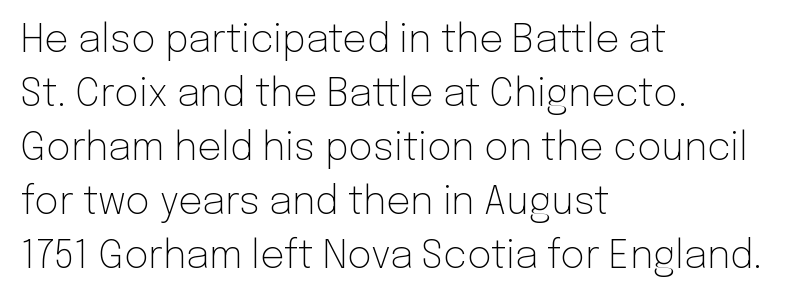
The rendering anchors every line to the left-hand side. Decoration check: the copy has no underline. The face used here is a sans, in the tradition of grotesques and geometrics. How would I describe the line gaps? Plain and ordinary. Vertical stems look standard width or narrower in stroke.
